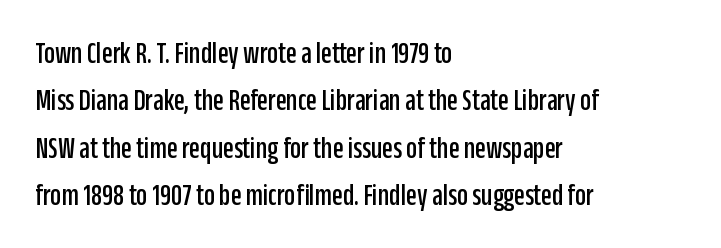
Q: Is the text italic (slanted)? A: No, it is upright.
Q: Is the typeface a serif or a sans-serif typeface? A: Sans-serif.
Q: Is the text underlined? A: No.
Q: How is the paragraph aligned? A: Left-aligned.
Q: Is the spacing between letters normal or unusually wide? A: Normal.
Q: Is the spacing between lines tight, normal or loose? A: Normal.
Q: Width (condensed, normal, or wide)? A: Condensed.
Q: Stroke contrast? A: Low.
Q: x-height? A: Large.
Q: Monospaced? A: No.
